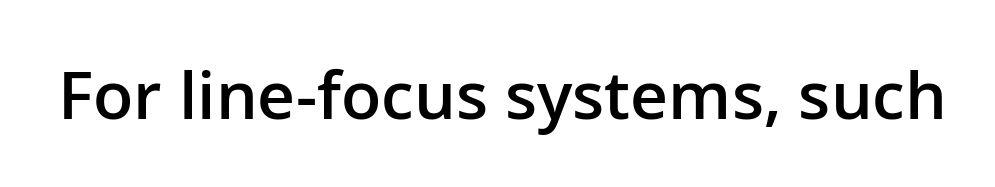
Looks like regular typesetting: each glyph gets only the width it needs. A somewhat darkened texture: the type is semibold rather than bold. Nope, no serifs anywhere on these letters. Italic? Not at all — the glyphs are vertical. The letters sit at their default tracking, neither squeezed nor spread.
